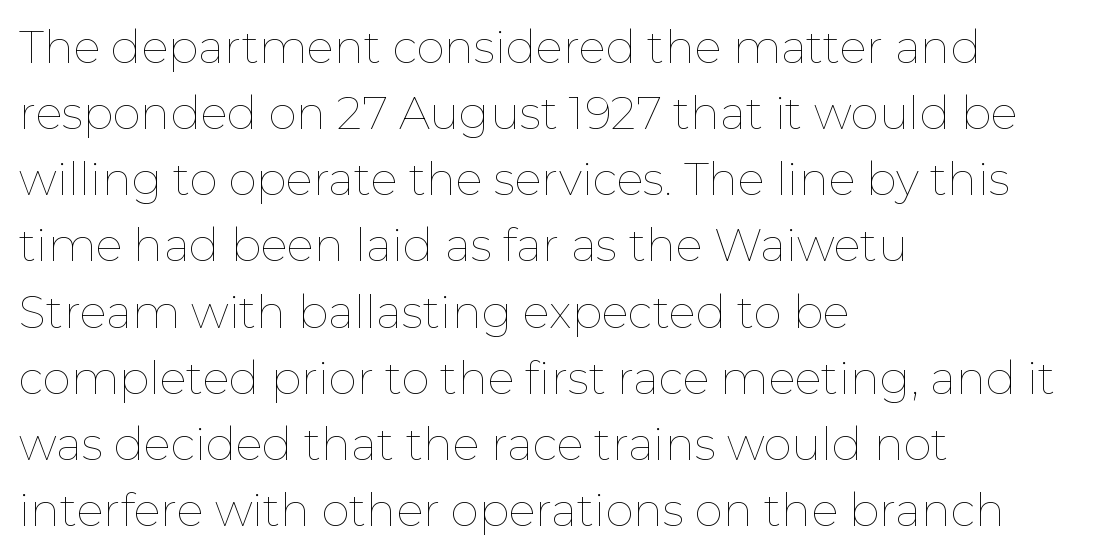
{"italic": "no", "bold": "no", "weight": "thin", "width": "normal", "stroke_contrast": "low", "x_height": "medium", "monospaced": "no", "underline": "no", "align": "left", "line_spacing": "normal", "line_spacing_ratio": 1.47, "letter_spacing": "normal", "letter_spacing_em": 0.0, "glyph_px": 45}
